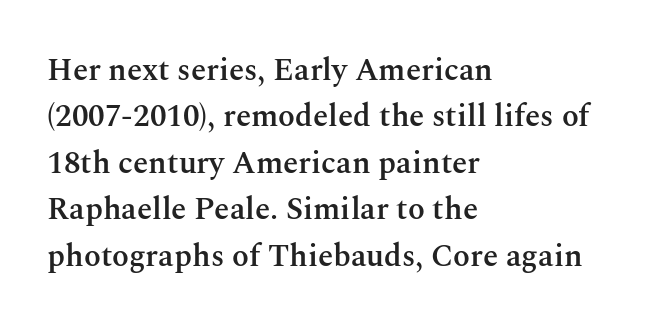
Q: Is the text bold? A: Semi-bold.
Q: Is the text italic (slanted)? A: No, it is upright.
Q: Is the typeface a serif or a sans-serif typeface? A: Serif.
Q: Is the text underlined? A: No.
Q: How is the paragraph aligned? A: Left-aligned.
Q: Is the spacing between letters normal or unusually wide? A: Normal.
Q: Is the spacing between lines tight, normal or loose? A: Normal.
Q: Width (condensed, normal, or wide)? A: Normal.
Q: Stroke contrast? A: Medium.
Q: x-height? A: Medium.
Q: Monospaced? A: No.
